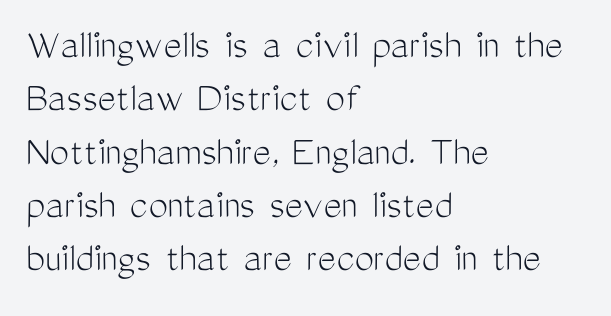
Horizontally, the lines are justified to the leading edge only. The specimen reads as upright at a glance. Spacing verdict: proportional, widths tailored to each character. Look at the bottom of the vertical strokes: they stop flat, with no serifs.
